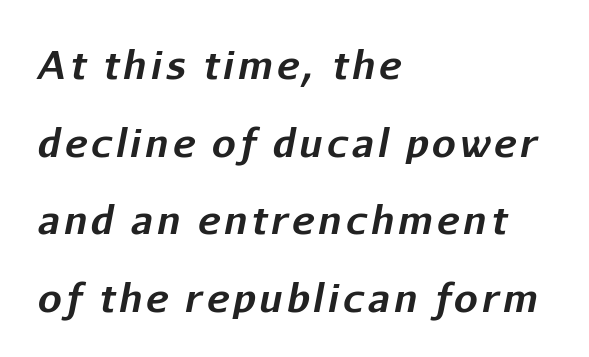
Pretty heavy lettering here — definitely bold. The leading is generous, giving the passage an open texture. Would a proofreader flag this as italicized? Yes. The paragraph has a hard left edge and a soft right edge. The rendering uses natural spacing where letterforms have individual widths. The strip under each line holds only bare page.
